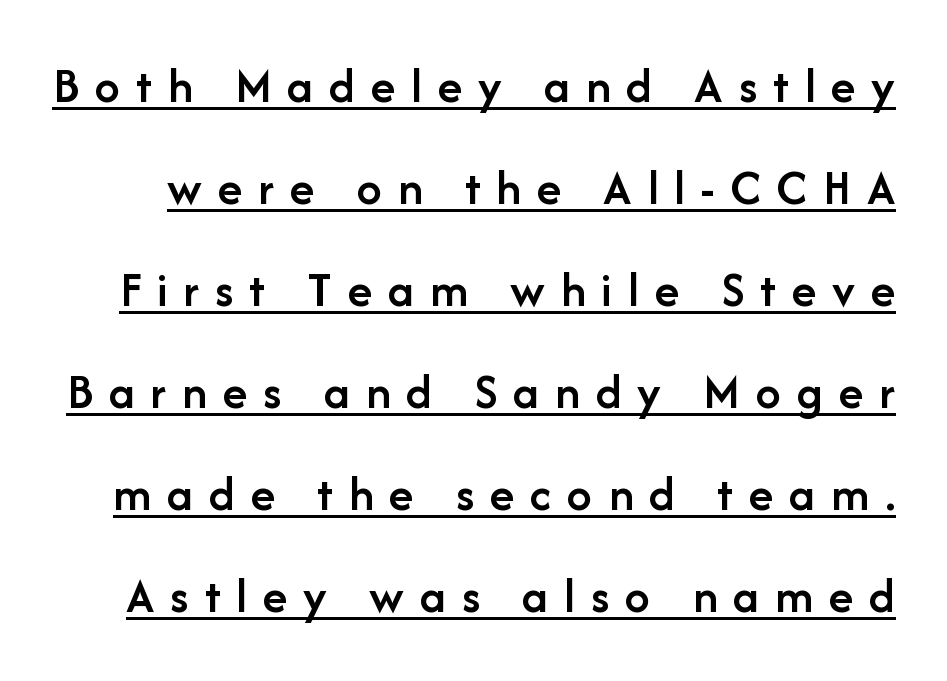
{"serif": "no", "italic": "no", "bold": "semi", "weight": "semibold", "width": "normal", "stroke_contrast": "low", "x_height": "medium", "monospaced": "no", "underline": "yes", "line_spacing": "loose", "line_spacing_ratio": 2.04, "letter_spacing": "wide", "letter_spacing_em": 0.32, "glyph_px": 50}
